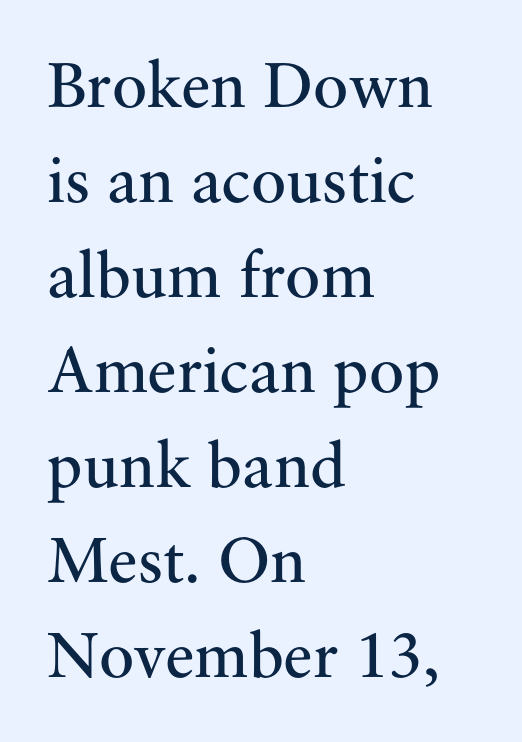
Q: Is the text bold? A: No.
Q: Is the text italic (slanted)? A: No, it is upright.
Q: Is the typeface a serif or a sans-serif typeface? A: Serif.
Q: Is the text underlined? A: No.
Q: How is the paragraph aligned? A: Left-aligned.
Q: Is the spacing between letters normal or unusually wide? A: Normal.
Q: Is the spacing between lines tight, normal or loose? A: Normal.
Q: Width (condensed, normal, or wide)? A: Normal.
Q: Stroke contrast? A: Medium.
Q: x-height? A: Small.
Q: Monospaced? A: No.
